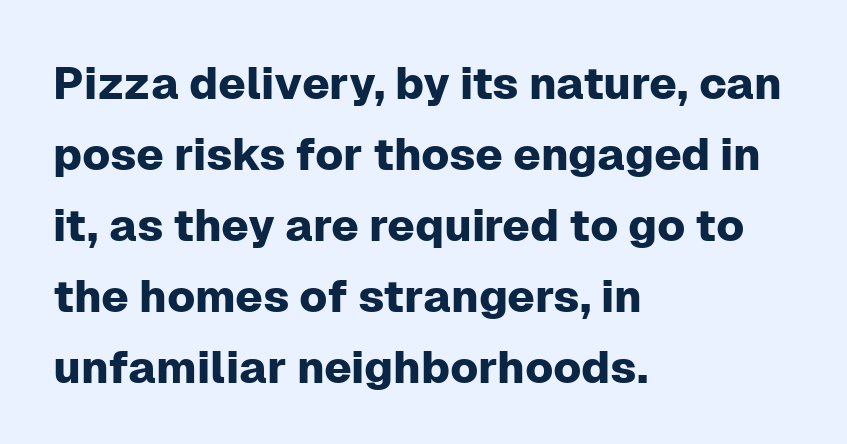
The image shows 45 px sans-serif type, upright; set left-aligned, normal line spacing (1.58x), normal letter spacing, not underlined; low stroke contrast and a medium x-height.
